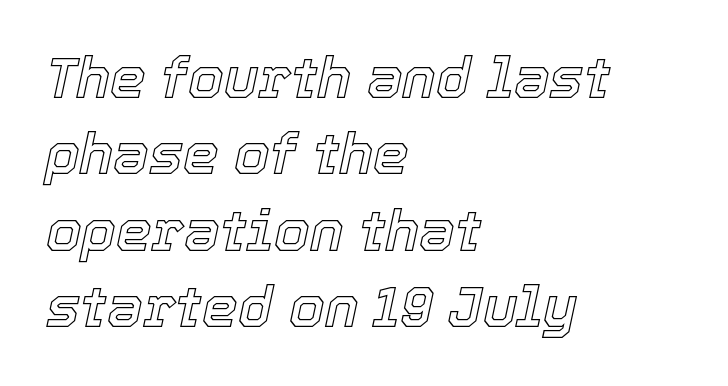
Descenders hang freely into open space. The passage shown is typed in a proportional face where columns would drift. The lines sit at an ordinary, default distance from one another. Horizontally, the lines are justified to the leading edge only.
